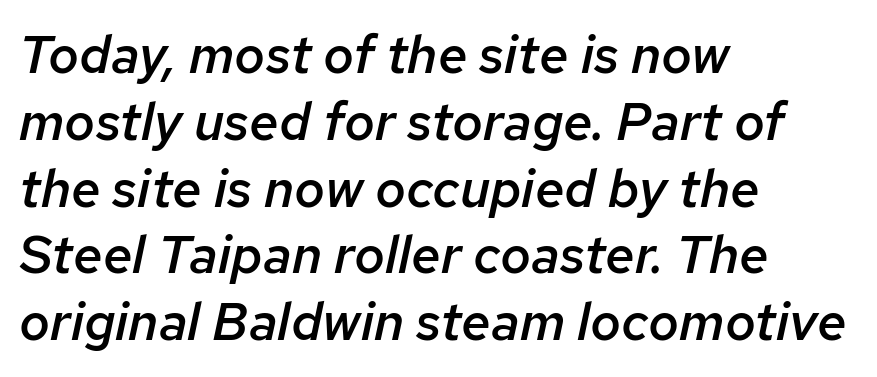
These lines keep a tight, regular rhythm from letter to letter. When letters slant like this, we call the style italic. Bold? Not quite — semibold, heavier than regular but stopping short. Vertically, the passage feels balanced, rows spaced as you'd expect. Character widths vary here, with narrow letters taking less room than wide ones. Where is the straight margin? On the left.
